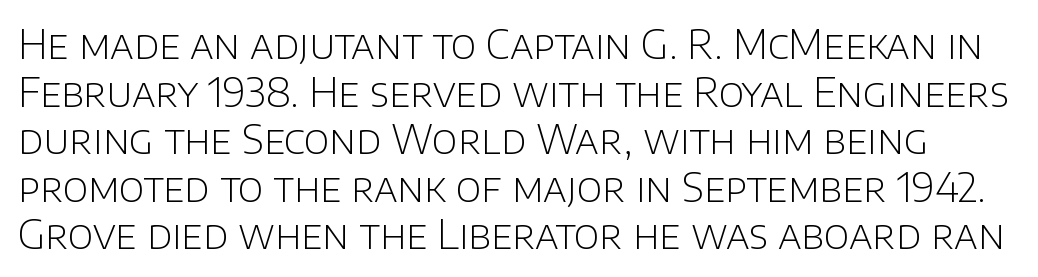
You can tell from the bare stems that sans-serif type was used. No extra ink here — the face is not bold. A bare baseline throughout the passage. The letters stand upright; this is a roman face.
